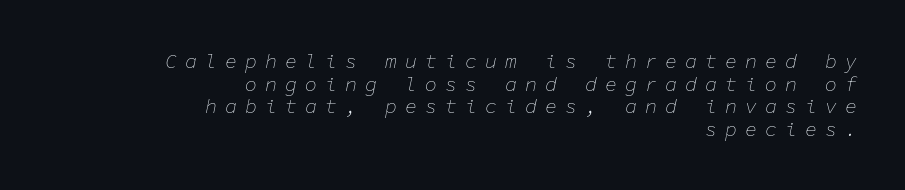
{"italic": "yes", "lean": "right", "slant_degrees": 11, "bold": "no", "underline": "no", "align": "right", "line_spacing": "tight", "line_spacing_ratio": 1.13, "letter_spacing": "wide", "letter_spacing_em": 0.4, "glyph_px": 20}
